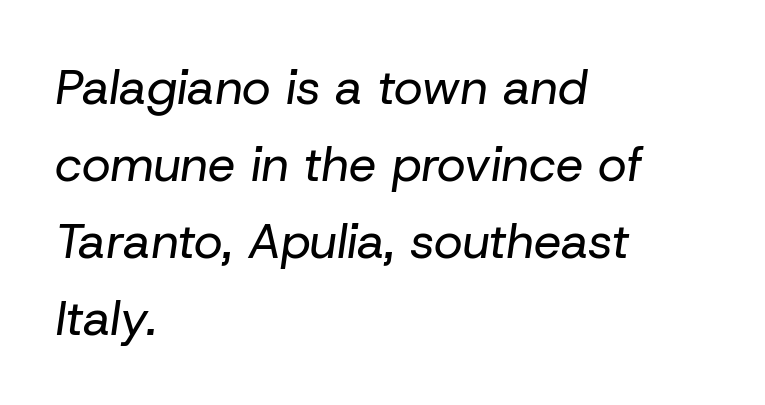
This is oblique type, the kind used for emphasis or titles. The passage shown is typed in a proportional face where columns would drift. Words float on clear page, feet unadorned. The rendering keeps characters at their native spacing. Weight class: somewhere from thin through regular.
